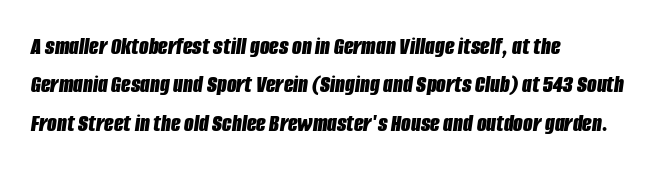
Q: Is the text bold? A: Yes.
Q: Is the text italic (slanted)? A: Yes, it leans right by about 8 degrees.
Q: Is the text underlined? A: No.
Q: How is the paragraph aligned? A: Left-aligned.
Q: Is the spacing between letters normal or unusually wide? A: Normal.
Q: Is the spacing between lines tight, normal or loose? A: Normal.
